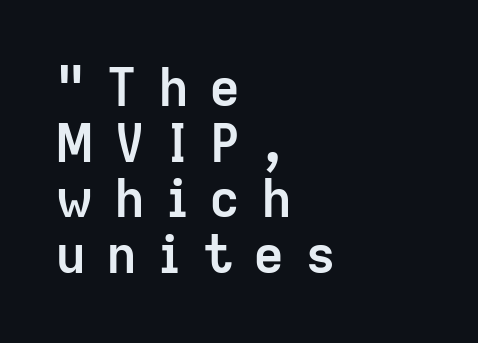
Type style note: lacks serifs. Successive baselines arrive quickly, one right under another. The rendering inserts visible extra space after every character. This sample is left-justified, so line endings fall wherever the words run out. Check under the words: just untouched page.
